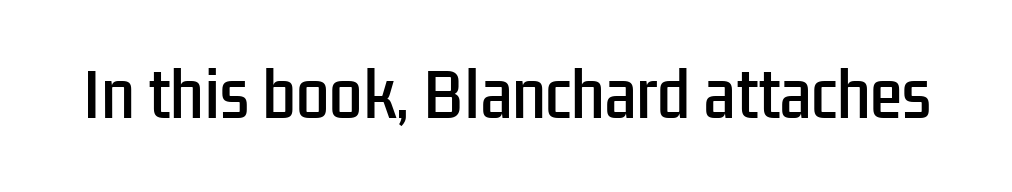
{"serif": "no", "italic": "no", "width": "condensed", "stroke_contrast": "low", "x_height": "medium", "monospaced": "no", "underline": "no", "letter_spacing": "normal", "letter_spacing_em": 0.0, "glyph_px": 59}
